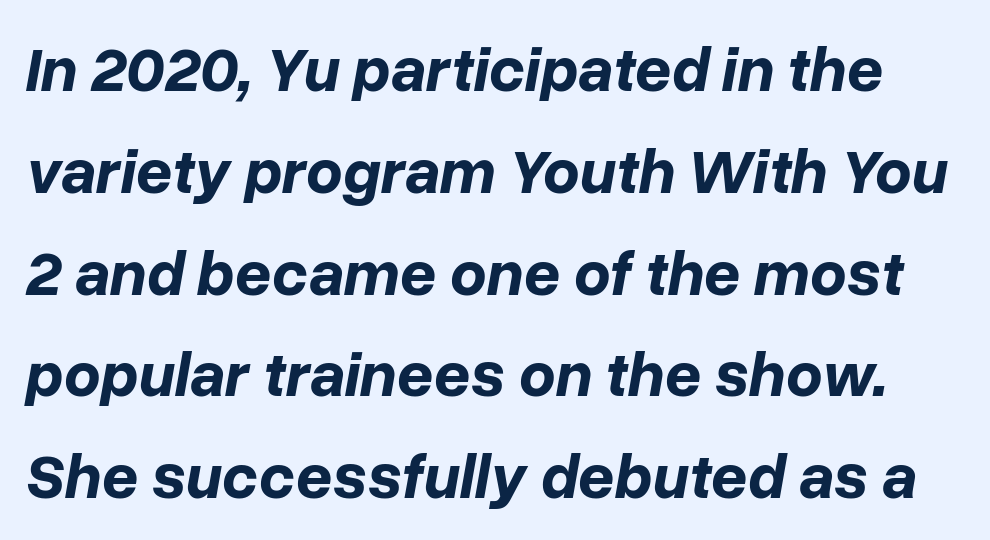
{"italic": "yes", "lean": "right", "slant_degrees": 10, "bold": "yes", "weight": "bold", "width": "normal", "stroke_contrast": "low", "x_height": "medium", "monospaced": "no", "underline": "no", "line_spacing": "normal", "line_spacing_ratio": 1.59, "letter_spacing": "normal", "letter_spacing_em": 0.0, "glyph_px": 64}
